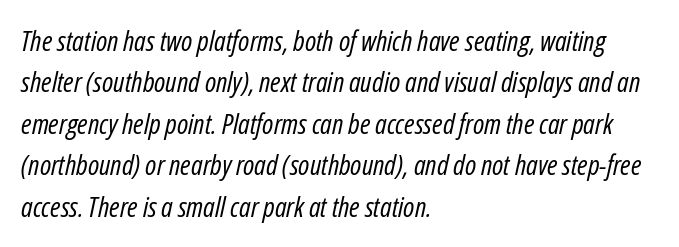
Between one letter and the next there's only the usual sliver of space. Does the copy run flush right? No — it runs flush left. When letters slant like this, we call the style italic. Nothing heavy about these letters — not bold at all. Each letter keeps its own natural width here, so spacing adapts to shape. If you measured baseline to baseline, you'd find a middling distance.
